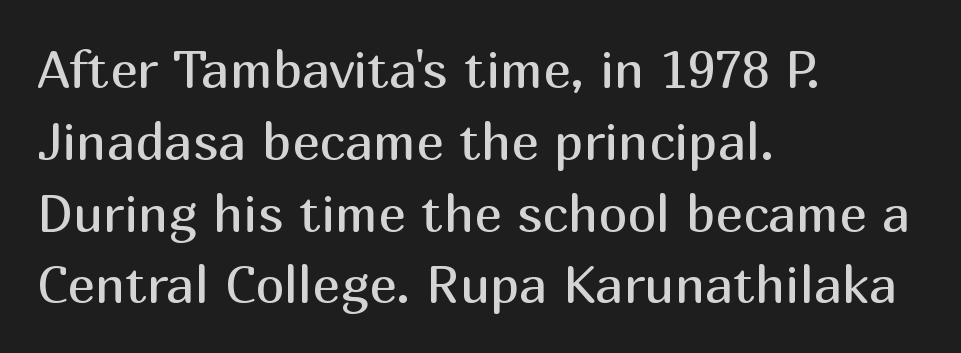
Q: Is the text bold? A: No.
Q: Is the text italic (slanted)? A: No, it is upright.
Q: Is the typeface a serif or a sans-serif typeface? A: Sans-serif.
Q: Is the text underlined? A: No.
Q: How is the paragraph aligned? A: Left-aligned.
Q: Is the spacing between letters normal or unusually wide? A: Normal.
Q: Is the spacing between lines tight, normal or loose? A: Normal.
Q: Width (condensed, normal, or wide)? A: Normal.
Q: Stroke contrast? A: Medium.
Q: x-height? A: Medium.
Q: Monospaced? A: No.
